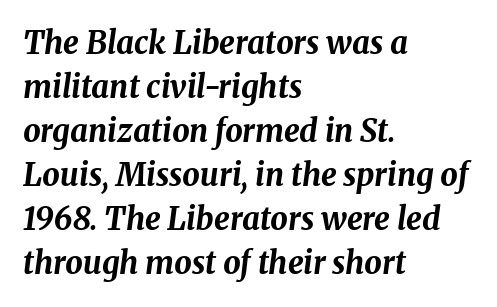
The image shows 31 px bold type, italic (leaning right); set left-aligned, normal line spacing (1.42x), normal letter spacing, not underlined; medium stroke contrast and a medium x-height.
